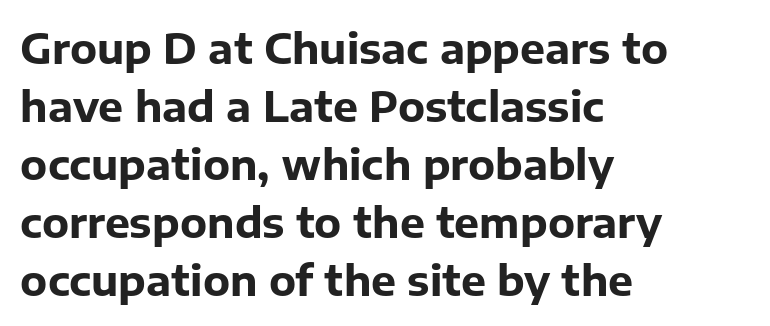
{"serif": "no", "italic": "no", "bold": "yes", "weight": "bold", "width": "normal", "stroke_contrast": "low", "x_height": "medium", "monospaced": "no", "underline": "no", "align": "left", "line_spacing": "normal", "line_spacing_ratio": 1.38, "letter_spacing": "normal", "letter_spacing_em": 0.0, "glyph_px": 42}
